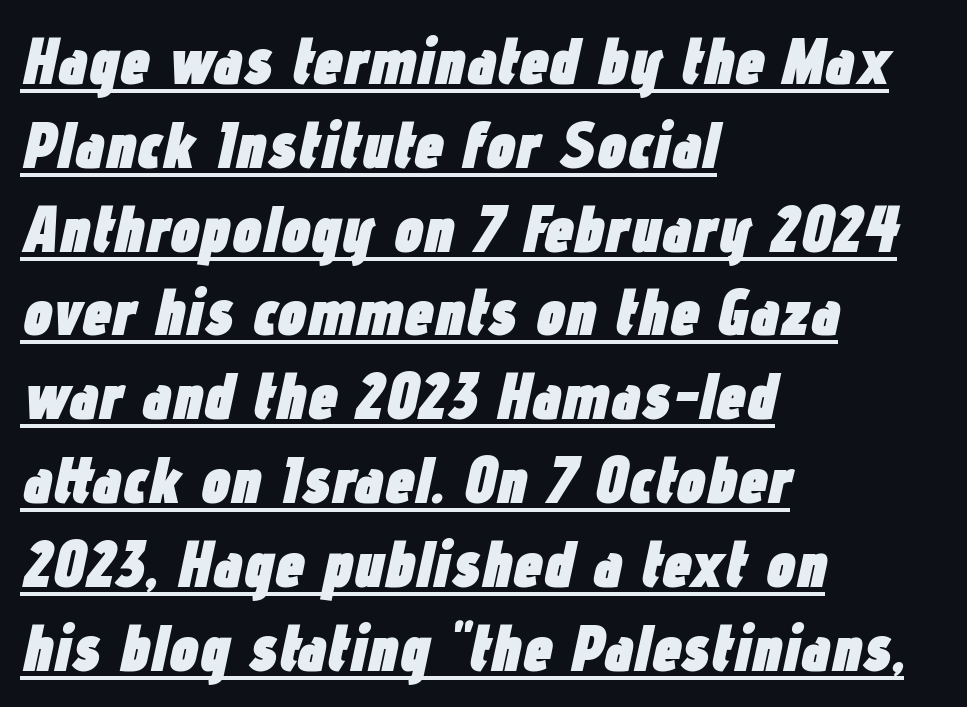
{"italic": "yes", "lean": "right", "slant_degrees": 12, "bold": "yes", "weight": "heavy", "width": "condensed", "stroke_contrast": "low", "x_height": "medium", "monospaced": "no", "underline": "yes", "align": "left", "line_spacing": "normal", "line_spacing_ratio": 1.27, "letter_spacing": "normal", "letter_spacing_em": 0.0, "glyph_px": 66}
